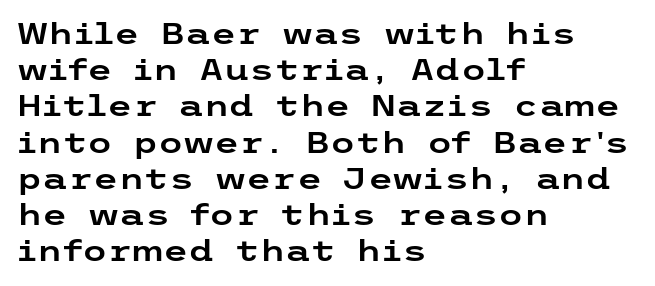
The image shows 29 px wide sans-serif type, upright; set left-aligned, normal line spacing (1.25x), normal letter spacing, not underlined; low stroke contrast and a medium x-height.
